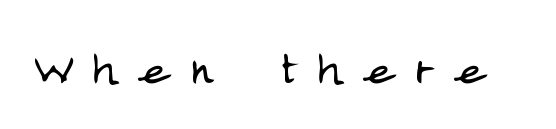
The image shows 62 px light, condensed sans-serif type, upright; set unusually wide letter spacing (+0.3 em), not underlined; low stroke contrast and a large x-height.
